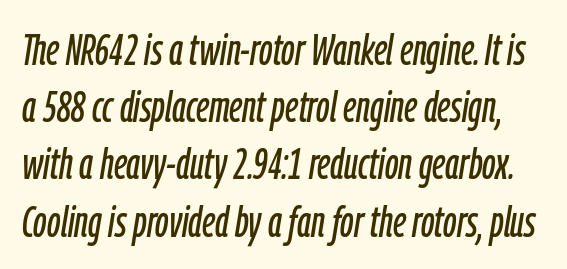
Q: Is the text italic (slanted)? A: Yes, it leans right by about 9 degrees.
Q: Is the text underlined? A: No.
Q: Is the spacing between letters normal or unusually wide? A: Normal.
Q: Is the spacing between lines tight, normal or loose? A: Normal.
Q: Width (condensed, normal, or wide)? A: Condensed.
Q: Stroke contrast? A: Low.
Q: x-height? A: Medium.
Q: Monospaced? A: No.
